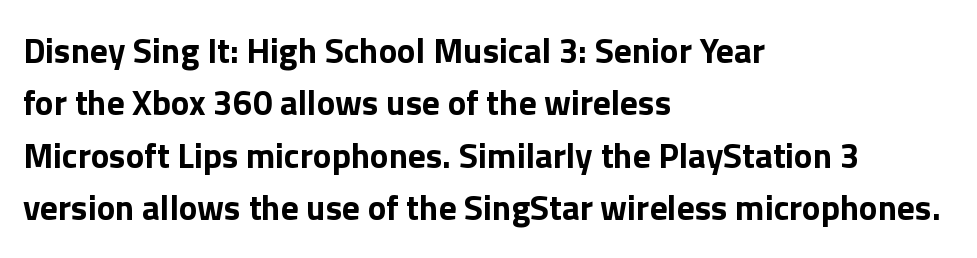
The passage is arranged the way most books set body copy — flush left. The space beneath each line is pristine and unruled. Are there feet on the stems? There aren't — it's a sans. There is no visible air inserted between adjacent glyphs. Nope, not italic — everything's standing straight. Note the varied advance widths — an 'i' is clearly narrower than an 'm'.
